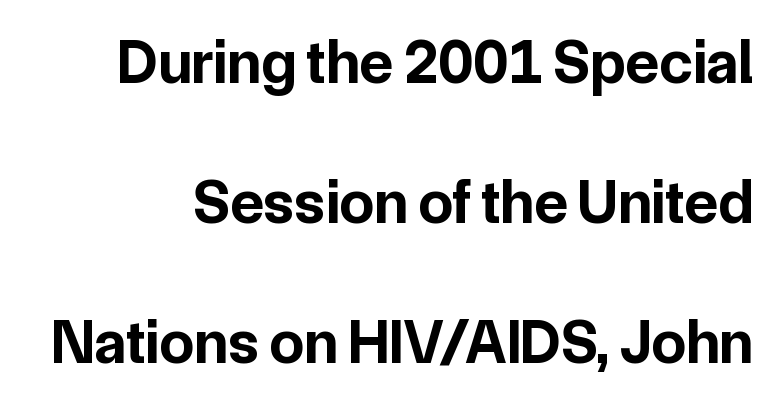
These lines keep a tight, regular rhythm from letter to letter. Character widths vary here, with narrow letters taking less room than wide ones. The glyphs are unaccompanied by any horizontal stroke below them. This is the regular roman posture of the typeface.
